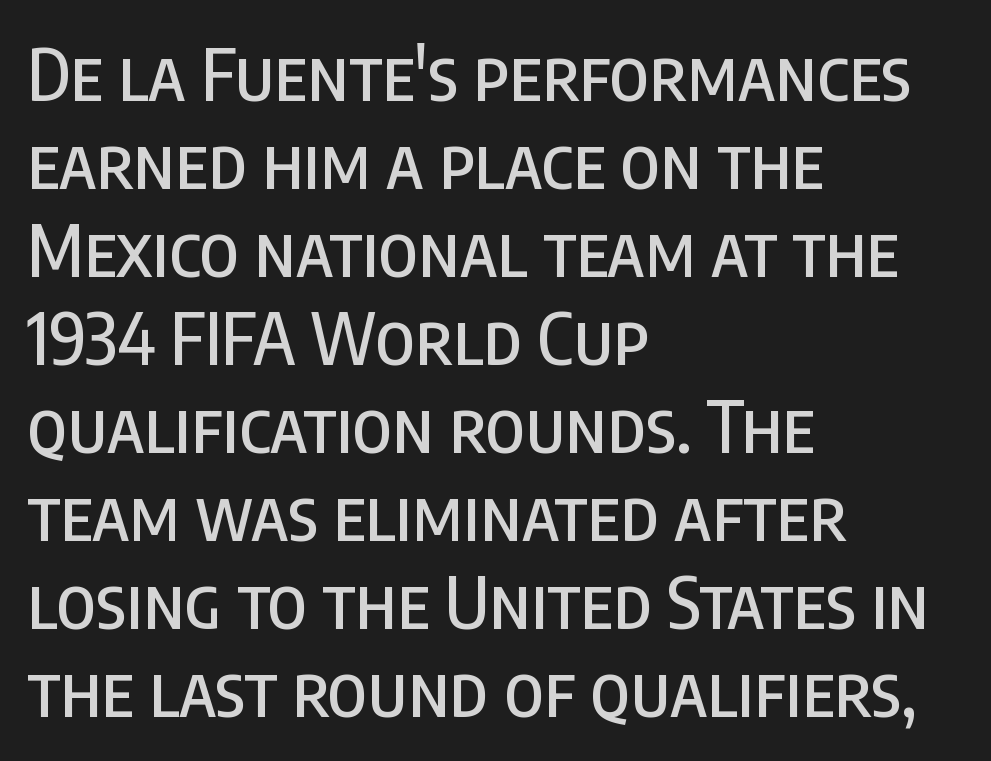
The image shows 71 px condensed sans-serif type, upright; set left-aligned, line spacing 1.24x, normal letter spacing, not underlined; low stroke contrast and a large x-height.
